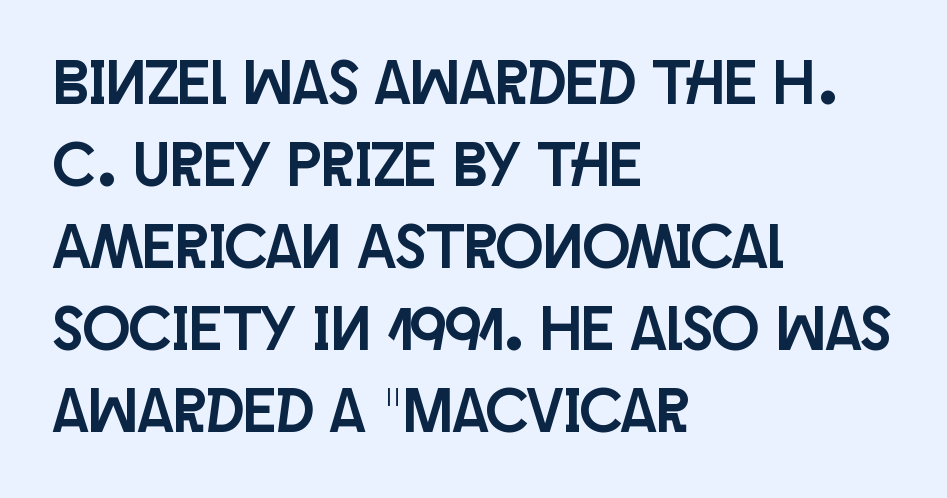
Descender tails drop into unmarked territory. The passage shown is typed in a proportional face where columns would drift. The lettering holds an erect, upright posture throughout. This rendering employs a face without finishing strokes, i.e., a sans-serif.
